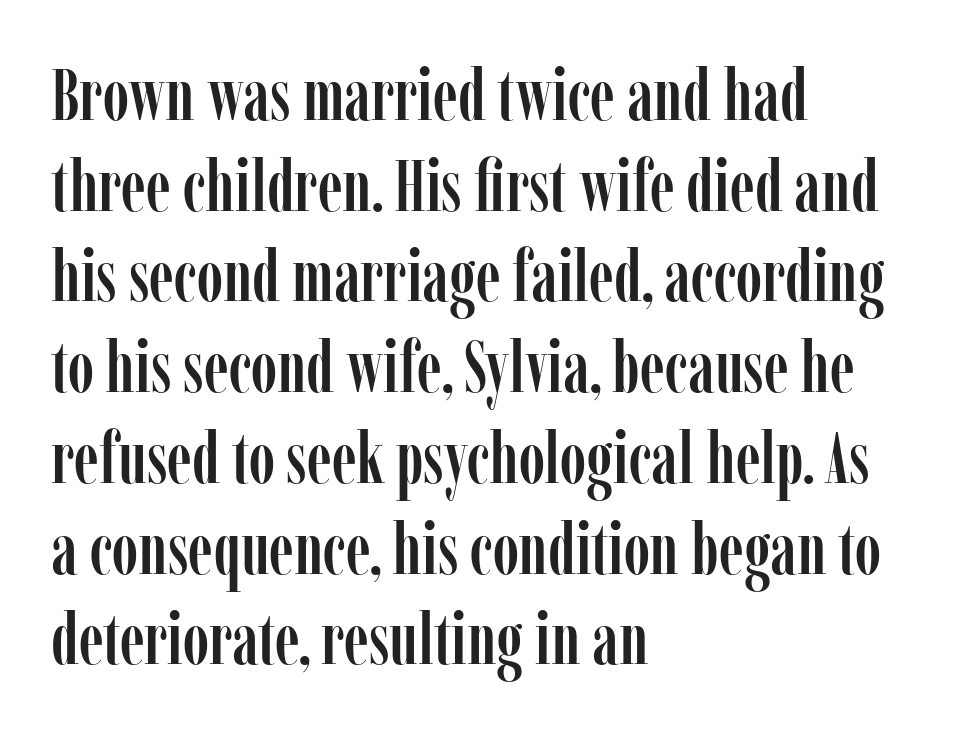
{"serif": "yes", "italic": "no", "width": "condensed", "stroke_contrast": "low", "x_height": "medium", "monospaced": "no", "underline": "no", "align": "left", "line_spacing": "normal", "line_spacing_ratio": 1.26, "letter_spacing": "normal", "letter_spacing_em": 0.0, "glyph_px": 72}
